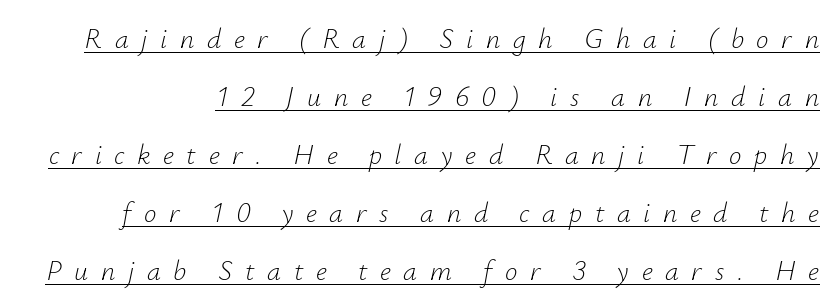
Q: Is the text bold? A: No.
Q: Is the text italic (slanted)? A: Yes, it leans right by about 12 degrees.
Q: Is the text underlined? A: Yes.
Q: Is the spacing between letters normal or unusually wide? A: Unusually wide.
Q: Is the spacing between lines tight, normal or loose? A: Loose.
Q: Width (condensed, normal, or wide)? A: Normal.
Q: Stroke contrast? A: Low.
Q: x-height? A: Small.
Q: Monospaced? A: No.
